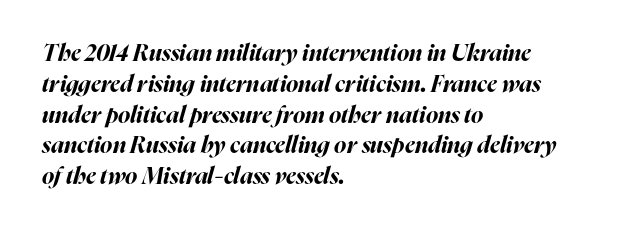
If you drew a line through each stem, it would be angled. If you drew a ruler down the left edge, every line would touch it. The face used here has the dense, thick strokes of a bold. Horizontal bands of white between lines are of average thickness. Does extra space separate the letters? No, they use regular spacing. The baseline area is clear.
